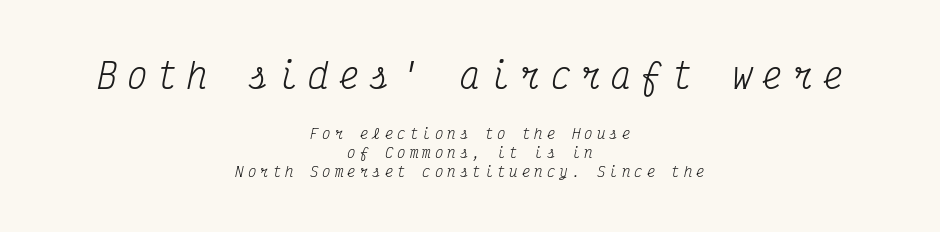
{"serif": "yes", "italic": "yes", "lean": "right", "slant_degrees": 12, "bold": "no", "weight": "regular", "width": "condensed", "stroke_contrast": "medium", "x_height": "medium", "monospaced": "yes", "underline": "no", "align": "center", "line_spacing": "normal", "line_spacing_ratio": 1.33, "letter_spacing": "wide", "letter_spacing_em": 0.29, "larger_block": "first", "size_ratio": 2.43, "glyph_px": 34}
